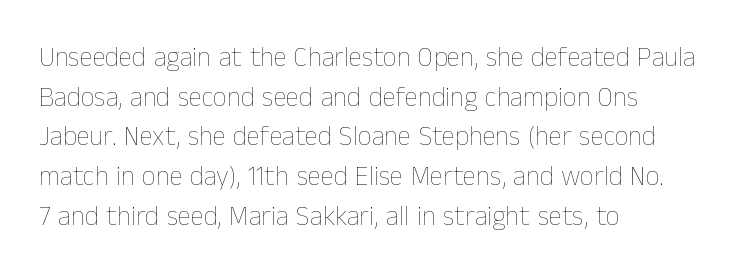
The image shows 27 px text type, upright; set left-aligned, normal line spacing (1.47x), normal letter spacing, not underlined.
